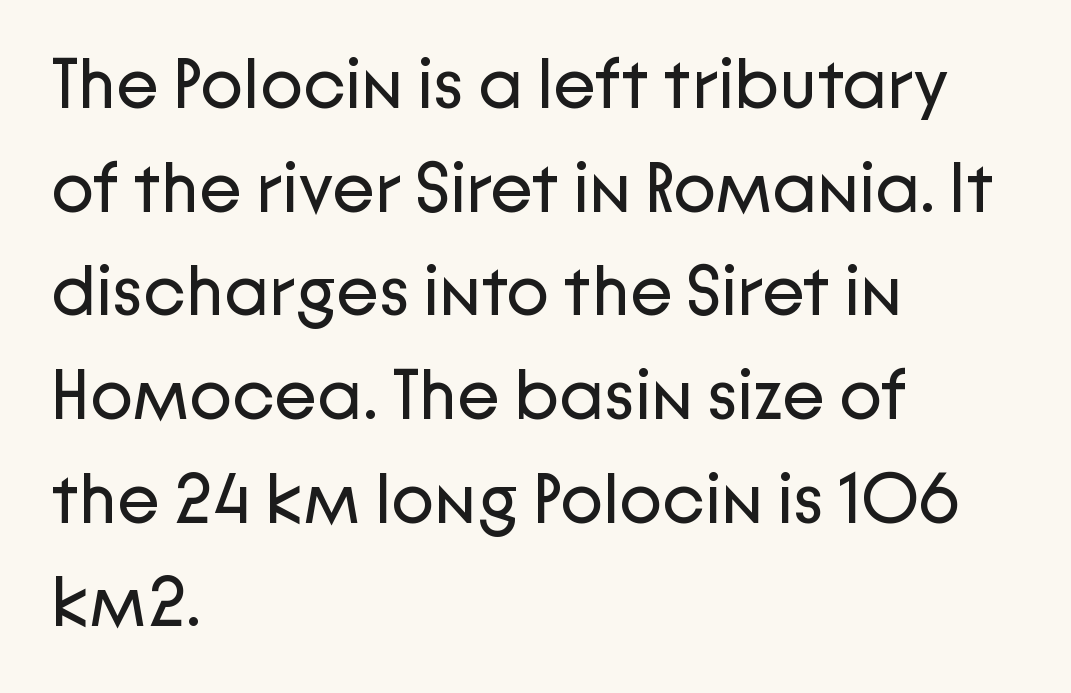
The image shows 71 px regular-weight sans-serif type, upright; set left-aligned, normal line spacing (1.46x), normal letter spacing, not underlined; low stroke contrast and a medium x-height.
